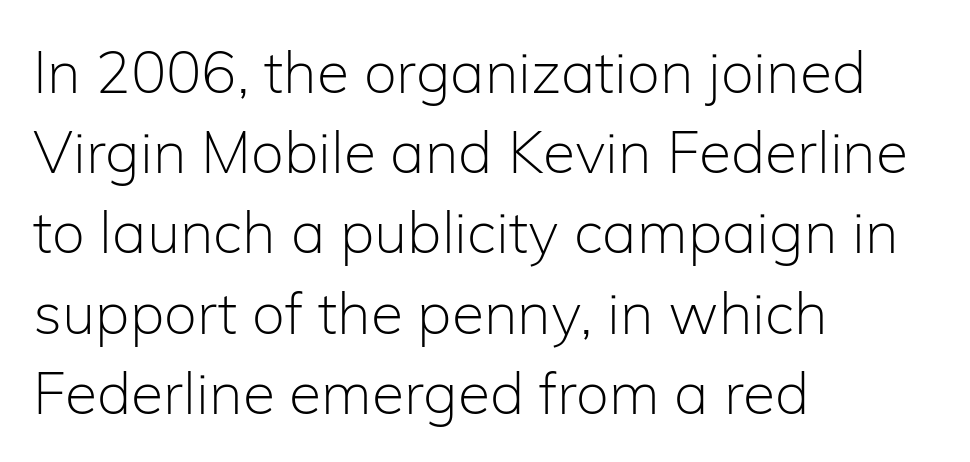
Glance below the letters and you will spot only blank space. Does the lettering tilt? It doesn't — this is upright. Visually the block forms a straight wall on the left and a jagged coastline on the right. This sample uses plain, unmodified letter spacing.
